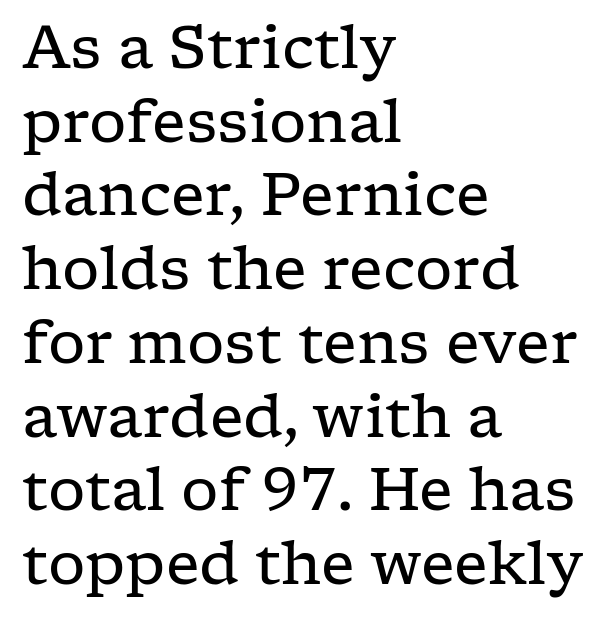
{"serif": "yes", "italic": "no", "bold": "no", "weight": "regular", "width": "wide", "stroke_contrast": "low", "x_height": "medium", "monospaced": "no", "underline": "no", "align": "left", "line_spacing": "normal", "line_spacing_ratio": 1.25, "letter_spacing": "normal", "letter_spacing_em": 0.0, "glyph_px": 59}
